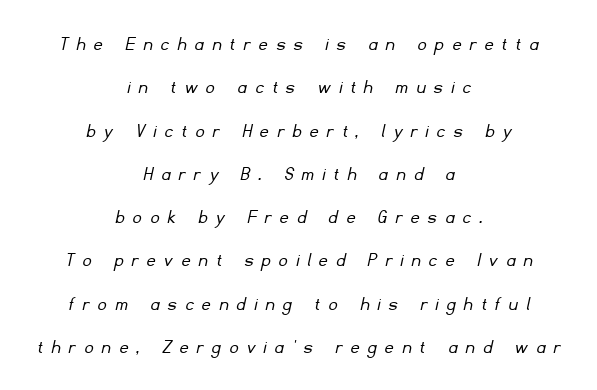
Letter spacing: wide. Unmarked baselines from the first word to the last. This sample is center-justified, so both line endings float freely. Stroke thickness stays within the range of a standard reading face or lighter. Widely set lines give the paragraph a tall, airy silhouette.
